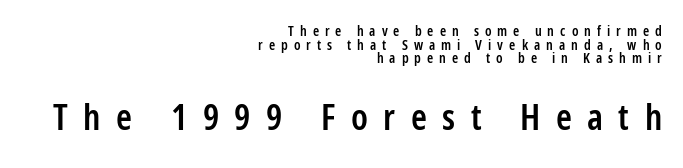
Decoration check: the copy has no underline. Look at the bottom of the vertical strokes: they stop flat, with no serifs. Compare the two chunks: the lower has the greater cap height. Caption: semibold face, moderately heavy strokes.
